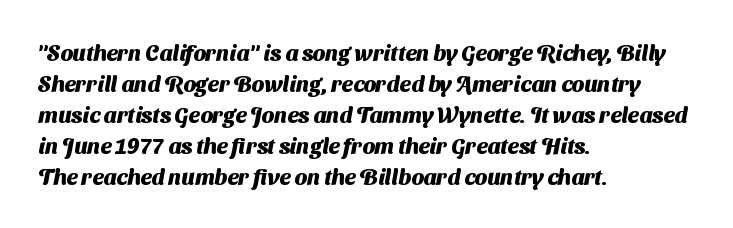
Is there much room between lines? A standard amount, neither cramped nor airy. You could call the tracking neutral — neither tight nor loose. Typesetter's note: full bold, strokes at maximum text heaviness. Glance below the letters and you will spot only blank space.
